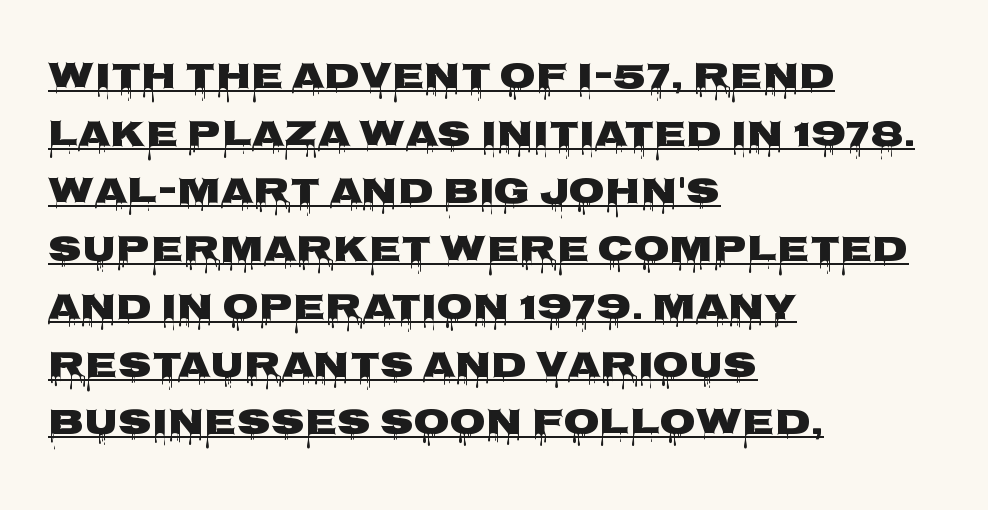
The image shows 37 px heavy, wide sans-serif type, upright; set left-aligned, normal line spacing (1.56x), normal letter spacing, underlined; low stroke contrast and a large x-height.
